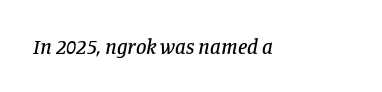
The image shows 21 px text type, italic (leaning right); set normal letter spacing, not underlined.
